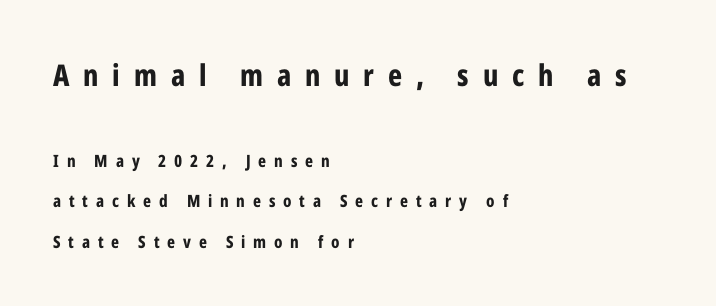
The area under the type is left untouched. This sample is left-justified, so line endings fall wherever the words run out. Strokes here are thick enough to call this a true bold. Bigger letters appear in the top chunk; the bottom chunk is reduced.
